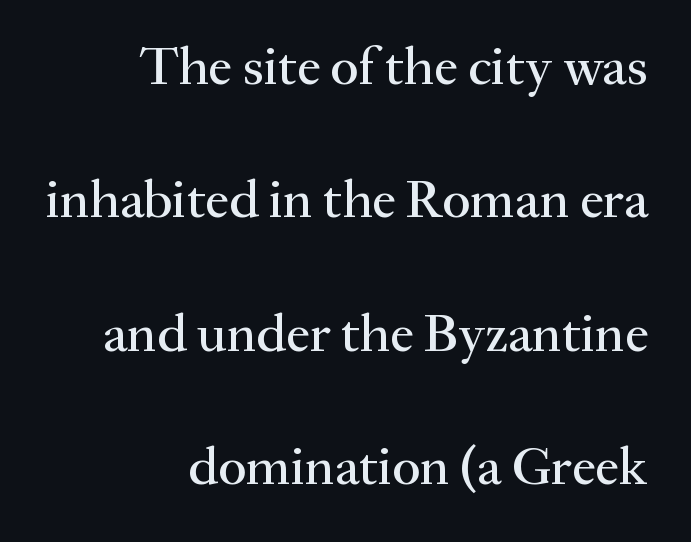
The image shows 54 px serif type, upright; set right-aligned, loose line spacing (2.47x), normal letter spacing, not underlined; medium stroke contrast and a small x-height.
